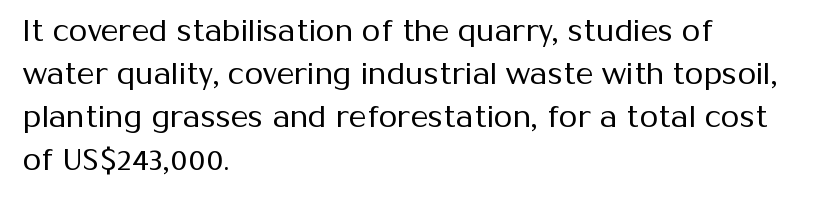
Q: Is the text bold? A: No.
Q: Is the text italic (slanted)? A: No, it is upright.
Q: Is the typeface a serif or a sans-serif typeface? A: Sans-serif.
Q: Is the text underlined? A: No.
Q: How is the paragraph aligned? A: Left-aligned.
Q: Is the spacing between letters normal or unusually wide? A: Normal.
Q: Is the spacing between lines tight, normal or loose? A: Normal.
Q: Width (condensed, normal, or wide)? A: Normal.
Q: Stroke contrast? A: Medium.
Q: x-height? A: Medium.
Q: Monospaced? A: No.
